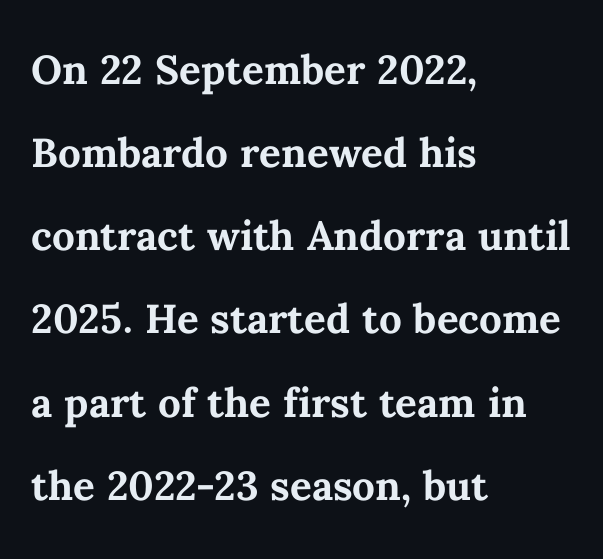
{"italic": "no", "bold": "yes", "weight": "semibold", "width": "normal", "stroke_contrast": "medium", "x_height": "medium", "monospaced": "no", "underline": "no", "align": "left", "line_spacing": "normal", "line_spacing_ratio": 1.54, "letter_spacing": "normal", "letter_spacing_em": 0.0, "glyph_px": 54}
